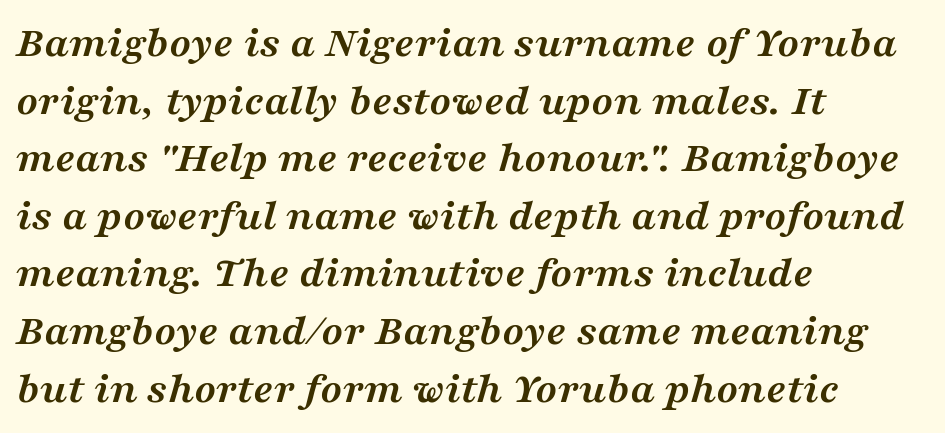
The image shows 45 px semibold, wide serif type, italic (leaning right); set left-aligned, normal line spacing (1.28x), normal letter spacing, not underlined; medium stroke contrast and a medium x-height.
